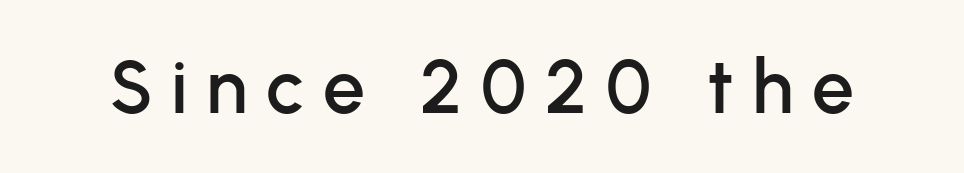
Plain, unruled lines of type. Spacing verdict: proportional, widths tailored to each character. These lines are composed in type without serifs. The specimen reads as upright at a glance.
